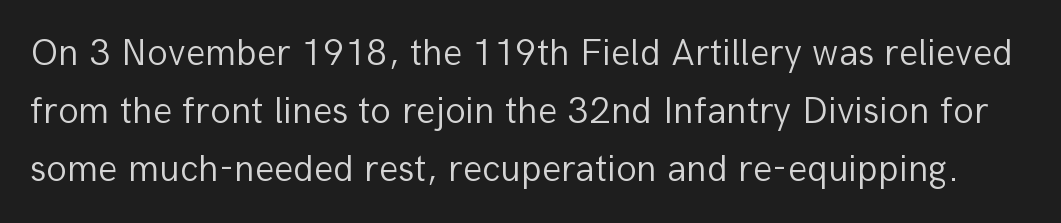
{"serif": "no", "italic": "no", "bold": "no", "weight": "light", "width": "normal", "stroke_contrast": "low", "x_height": "medium", "monospaced": "no", "underline": "no", "line_spacing": "normal", "line_spacing_ratio": 1.52, "letter_spacing": "normal", "letter_spacing_em": 0.0, "glyph_px": 38}
